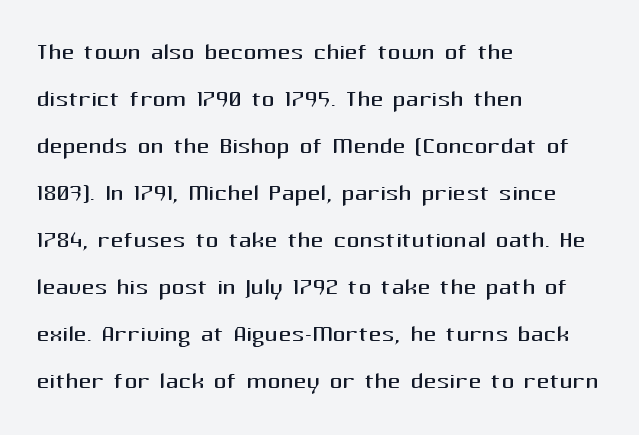
These lines are composed in type without serifs. Descenders hang freely into open space. The gaps between neighbouring characters are ordinary and unremarkable. Is the type heavy? It reads as light-to-regular instead. This sample is left-justified, so line endings fall wherever the words run out. The lines sit at an ordinary, default distance from one another.
